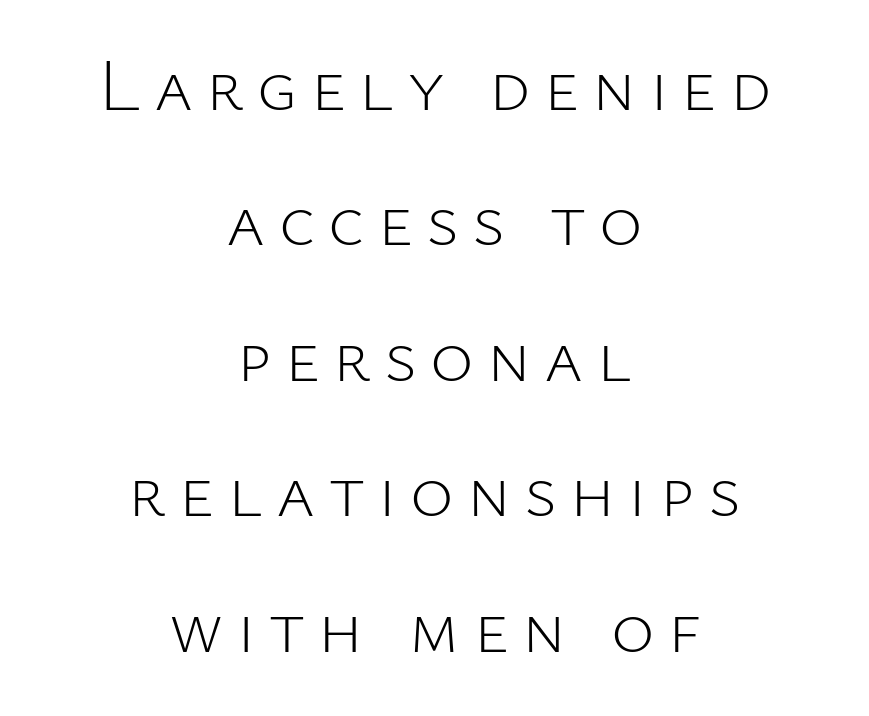
Q: Is the text bold? A: No.
Q: Is the text italic (slanted)? A: No, it is upright.
Q: Is the typeface a serif or a sans-serif typeface? A: Sans-serif.
Q: Is the text underlined? A: No.
Q: How is the paragraph aligned? A: Centered.
Q: Width (condensed, normal, or wide)? A: Normal.
Q: Stroke contrast? A: Low.
Q: x-height? A: Medium.
Q: Monospaced? A: No.
